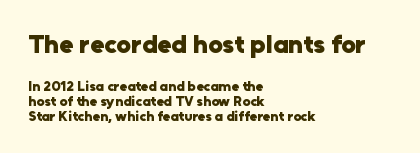
Reading top to bottom, the characters get smaller at the block break. These lines keep a tight, regular rhythm from letter to letter. In terms of posture, this sample is upright. Plain, unruled lines of type.
